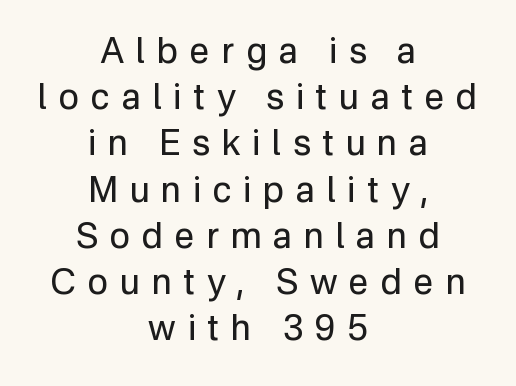
Q: Is the text bold? A: No.
Q: Is the text italic (slanted)? A: No, it is upright.
Q: Is the typeface a serif or a sans-serif typeface? A: Sans-serif.
Q: Is the text underlined? A: No.
Q: How is the paragraph aligned? A: Centered.
Q: Is the spacing between letters normal or unusually wide? A: Unusually wide.
Q: Is the spacing between lines tight, normal or loose? A: Normal.
Q: Width (condensed, normal, or wide)? A: Normal.
Q: Stroke contrast? A: Low.
Q: x-height? A: Medium.
Q: Monospaced? A: No.
